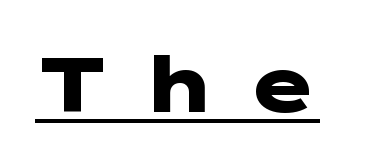
Q: Is the text bold? A: Yes.
Q: Is the text italic (slanted)? A: No, it is upright.
Q: Is the typeface a serif or a sans-serif typeface? A: Sans-serif.
Q: Is the text underlined? A: Yes.
Q: Is the spacing between letters normal or unusually wide? A: Unusually wide.
Q: Width (condensed, normal, or wide)? A: Wide.
Q: Stroke contrast? A: Low.
Q: x-height? A: Medium.
